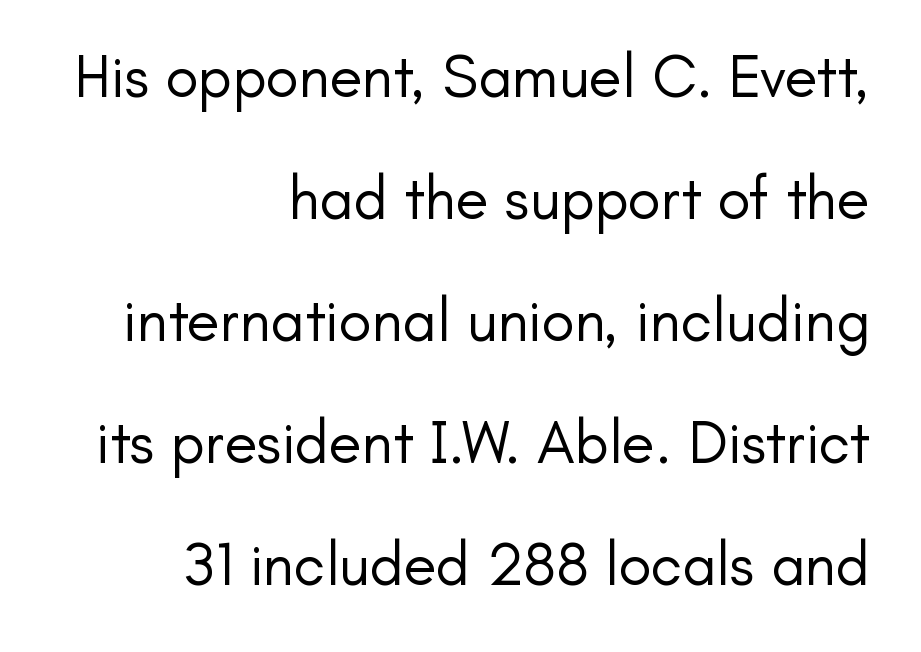
Q: Is the text bold? A: No.
Q: Is the text italic (slanted)? A: No, it is upright.
Q: Is the typeface a serif or a sans-serif typeface? A: Sans-serif.
Q: Is the text underlined? A: No.
Q: How is the paragraph aligned? A: Right-aligned.
Q: Is the spacing between letters normal or unusually wide? A: Normal.
Q: Is the spacing between lines tight, normal or loose? A: Loose.
Q: Width (condensed, normal, or wide)? A: Normal.
Q: Stroke contrast? A: Low.
Q: x-height? A: Small.
Q: Monospaced? A: No.
